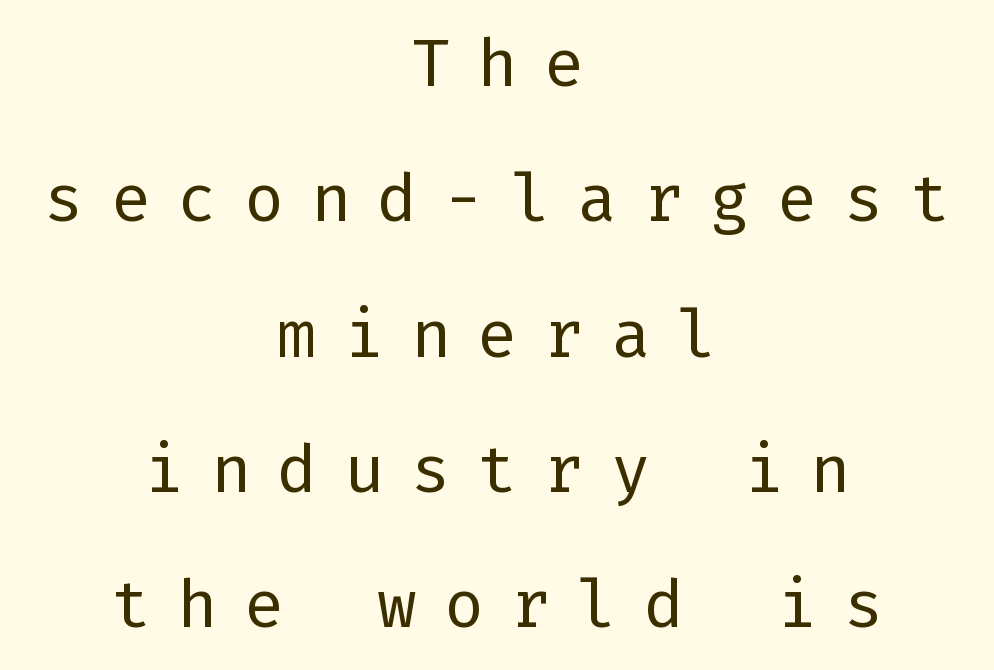
Q: Is the text bold? A: No.
Q: Is the text italic (slanted)? A: No, it is upright.
Q: Is the typeface a serif or a sans-serif typeface? A: Sans-serif.
Q: Is the text underlined? A: No.
Q: How is the paragraph aligned? A: Centered.
Q: Is the spacing between letters normal or unusually wide? A: Unusually wide.
Q: Is the spacing between lines tight, normal or loose? A: Loose.
Q: Width (condensed, normal, or wide)? A: Normal.
Q: Stroke contrast? A: Low.
Q: x-height? A: Medium.
